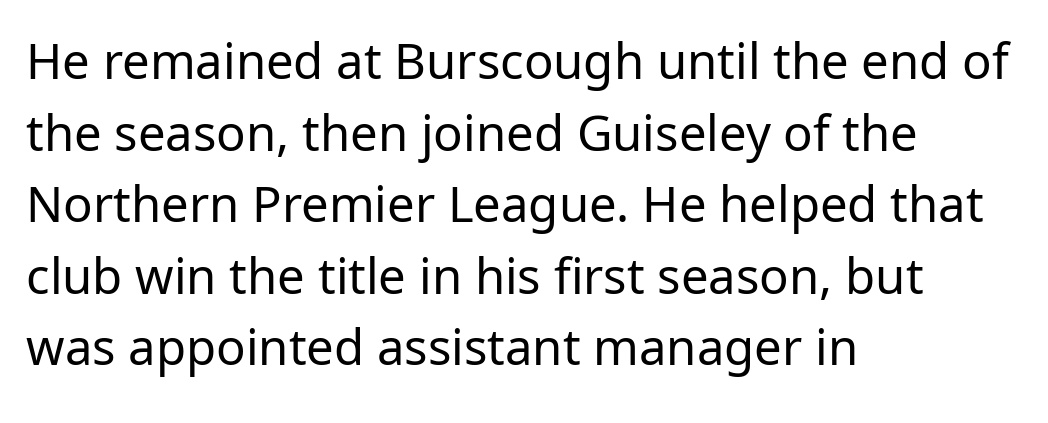
The face used here is proportionally spaced, like ordinary book or web type. If you drew a ruler down the left edge, every line would touch it. The designer went with a sans here, leaving each stem footless. Characters follow at the spacing the type designer built in. The strip under each line holds only bare page.
